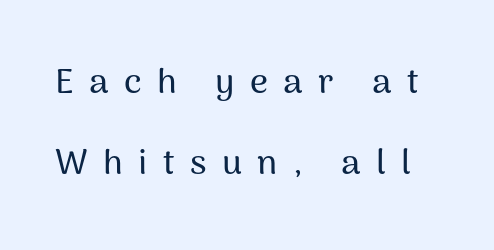
The image shows 35 px sans-serif type, upright; set loose line spacing (2.32x), unusually wide letter spacing (+0.44 em), not underlined; medium stroke contrast and a medium x-height.
